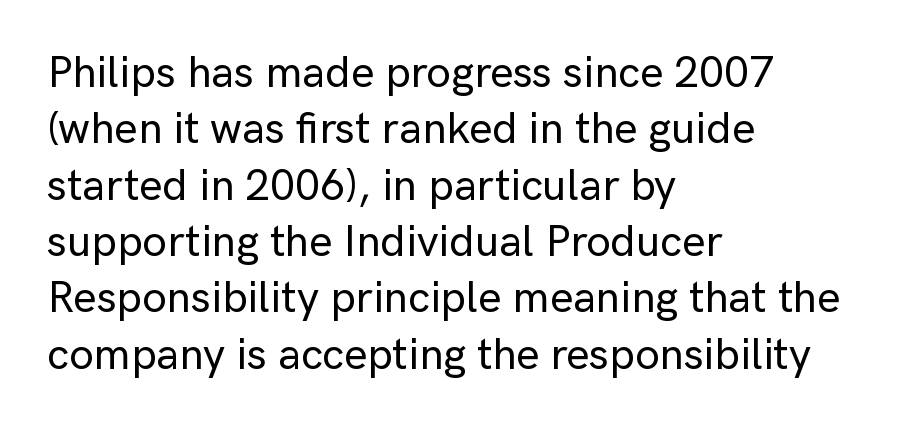
The image shows 44 px sans-serif type, upright; set left-aligned, normal line spacing (1.28x), normal letter spacing, not underlined; low stroke contrast and a medium x-height.
